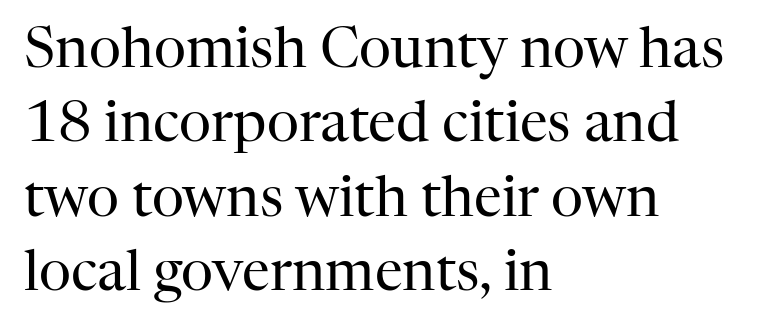
{"serif": "yes", "italic": "no", "bold": "no", "weight": "regular", "width": "normal", "stroke_contrast": "high", "x_height": "medium", "monospaced": "no", "underline": "no", "align": "left", "line_spacing": "normal", "line_spacing_ratio": 1.33, "letter_spacing": "normal", "letter_spacing_em": 0.0, "glyph_px": 56}
